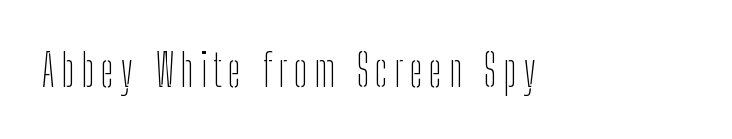
Q: Is the text bold? A: No.
Q: Is the text italic (slanted)? A: No, it is upright.
Q: Is the typeface a serif or a sans-serif typeface? A: Sans-serif.
Q: Is the text underlined? A: No.
Q: Width (condensed, normal, or wide)? A: Condensed.
Q: Stroke contrast? A: Low.
Q: x-height? A: Medium.
Q: Monospaced? A: No.
